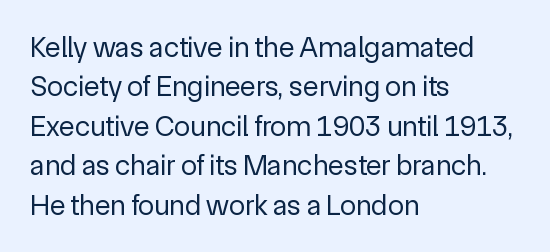
{"serif": "no", "italic": "no", "bold": "no", "weight": "regular", "width": "normal", "x_height": "medium", "monospaced": "no", "underline": "no", "align": "left", "line_spacing": "normal", "line_spacing_ratio": 1.36, "letter_spacing": "normal", "letter_spacing_em": 0.0, "glyph_px": 29}
